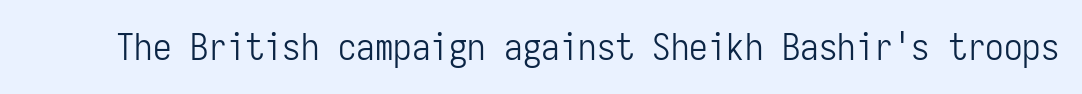
{"serif": "no", "italic": "no", "bold": "no", "weight": "light", "width": "condensed", "stroke_contrast": "low", "x_height": "medium", "monospaced": "yes", "underline": "no", "letter_spacing": "normal", "letter_spacing_em": 0.0, "glyph_px": 37}
